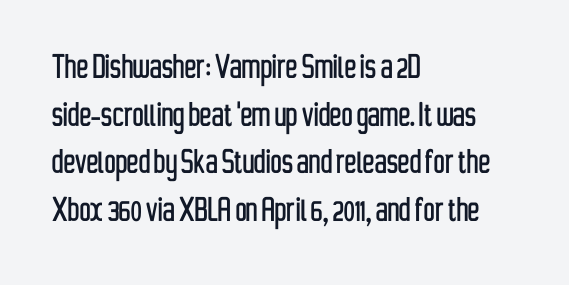
Q: Is the text italic (slanted)? A: No, it is upright.
Q: Is the typeface a serif or a sans-serif typeface? A: Sans-serif.
Q: Is the text underlined? A: No.
Q: How is the paragraph aligned? A: Left-aligned.
Q: Is the spacing between letters normal or unusually wide? A: Normal.
Q: Width (condensed, normal, or wide)? A: Condensed.
Q: Stroke contrast? A: Low.
Q: x-height? A: Medium.
Q: Monospaced? A: No.
